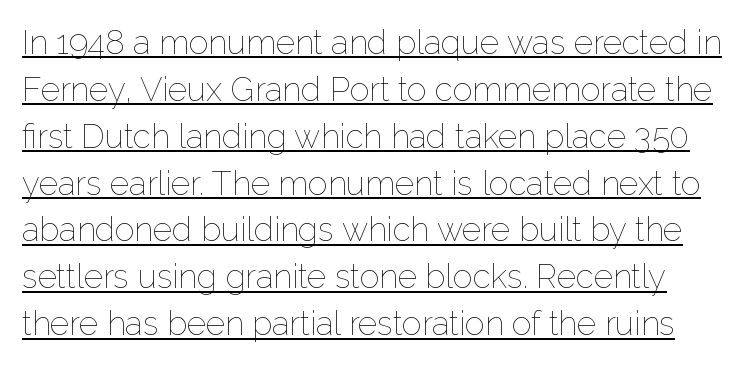
The line texture is even and compact thanks to regular tracking. Is the stroke heavy? The answer is a plain regular-or-lighter. Leading matches the norm, producing a regular column. This sample has the flowing, uneven cadence of proportional lettering. Posture: vertical.
